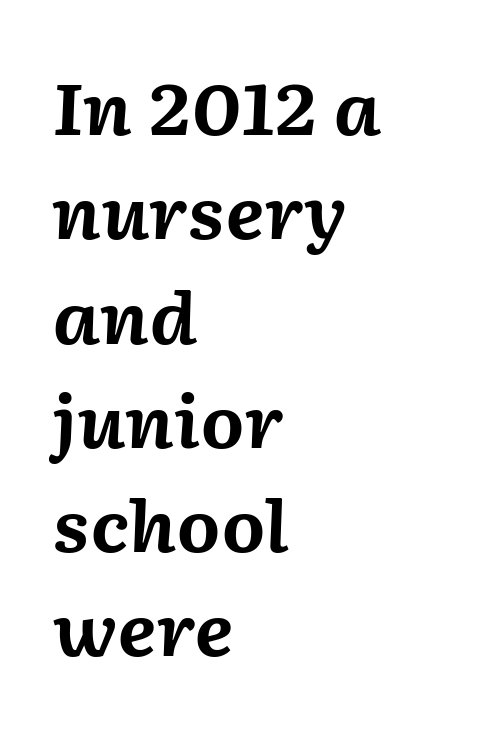
Q: Is the text bold? A: Yes.
Q: Is the text italic (slanted)? A: Yes, it leans right by about 2 degrees.
Q: Is the text underlined? A: No.
Q: How is the paragraph aligned? A: Left-aligned.
Q: Is the spacing between letters normal or unusually wide? A: Normal.
Q: Is the spacing between lines tight, normal or loose? A: Normal.
Q: Width (condensed, normal, or wide)? A: Normal.
Q: Stroke contrast? A: Medium.
Q: x-height? A: Medium.
Q: Monospaced? A: No.
